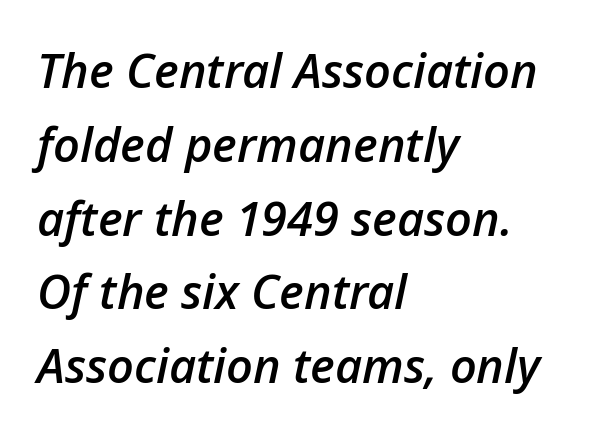
{"italic": "yes", "lean": "right", "slant_degrees": 12, "bold": "semi", "weight": "semibold", "width": "normal", "stroke_contrast": "low", "x_height": "medium", "monospaced": "no", "underline": "no", "align": "left", "line_spacing": "normal", "line_spacing_ratio": 1.57, "letter_spacing": "normal", "letter_spacing_em": 0.0, "glyph_px": 47}
